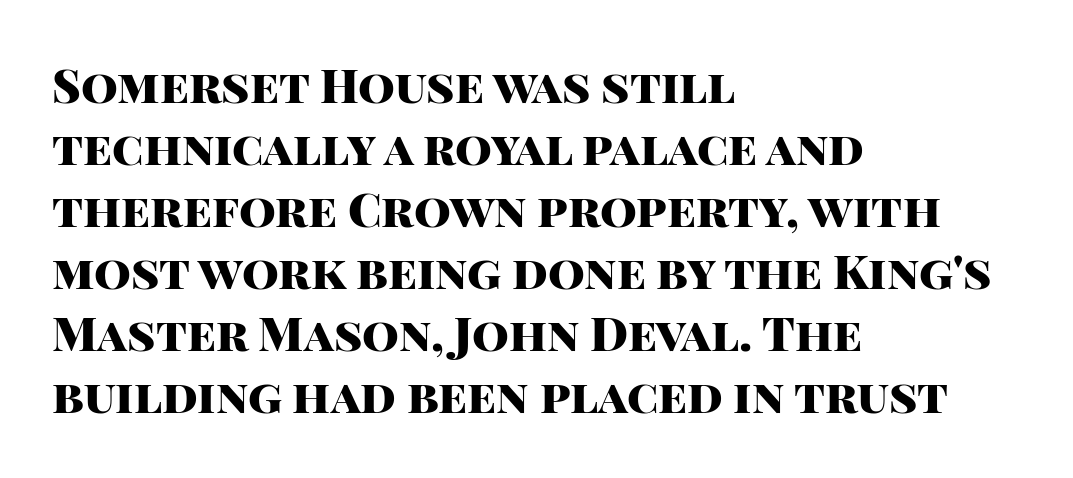
Q: Is the text bold? A: Yes.
Q: Is the text italic (slanted)? A: No, it is upright.
Q: Is the typeface a serif or a sans-serif typeface? A: Sans-serif.
Q: Is the text underlined? A: No.
Q: How is the paragraph aligned? A: Left-aligned.
Q: Is the spacing between letters normal or unusually wide? A: Normal.
Q: Is the spacing between lines tight, normal or loose? A: Normal.
Q: Width (condensed, normal, or wide)? A: Normal.
Q: Stroke contrast? A: High.
Q: x-height? A: Large.
Q: Monospaced? A: No.
